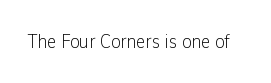
Posture: upright roman. Short note: letters normally spaced. The weight would be labelled regular, book, light, or lighter still. Lines of text with bare space underneath.
